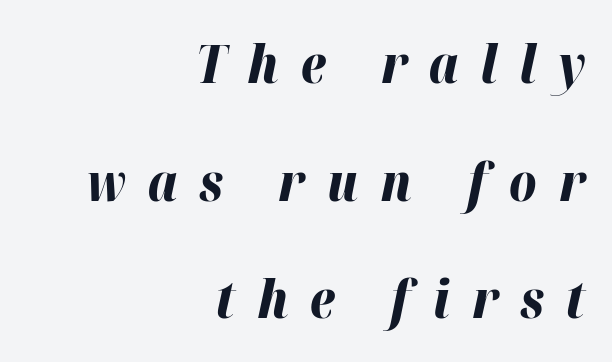
{"italic": "yes", "lean": "right", "slant_degrees": 12, "bold": "yes", "weight": "bold", "width": "normal", "stroke_contrast": "high", "x_height": "medium", "monospaced": "no", "underline": "no", "align": "right", "line_spacing": "loose", "line_spacing_ratio": 2.26, "letter_spacing": "wide", "letter_spacing_em": 0.42, "glyph_px": 52}
